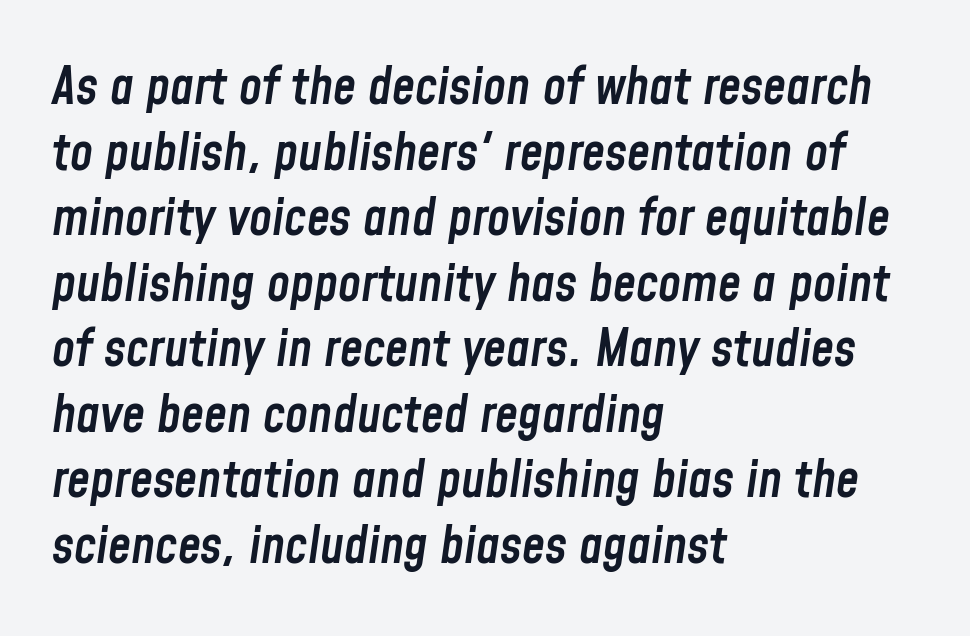
The image shows 52 px semibold, condensed type, italic (leaning right); set left-aligned, normal line spacing (1.26x), normal letter spacing, not underlined; low stroke contrast and a medium x-height.
